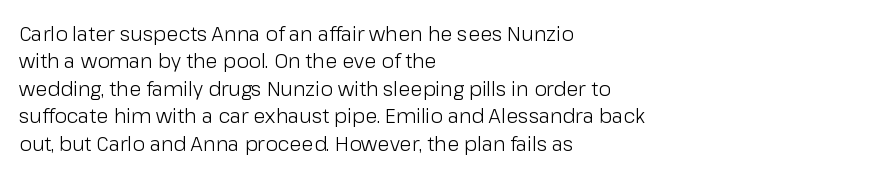
{"italic": "no", "bold": "no", "underline": "no", "align": "left", "line_spacing": "normal", "line_spacing_ratio": 1.37, "letter_spacing": "normal", "letter_spacing_em": 0.0, "glyph_px": 20}
